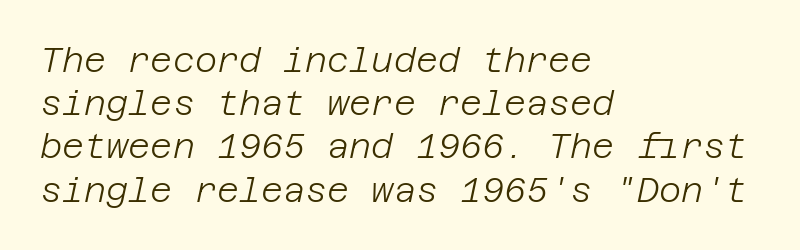
{"italic": "yes", "lean": "right", "slant_degrees": 12, "bold": "no", "weight": "light", "width": "normal", "stroke_contrast": "low", "x_height": "large", "underline": "no", "align": "left", "line_spacing": "normal", "line_spacing_ratio": 1.27, "letter_spacing": "normal", "letter_spacing_em": 0.0, "glyph_px": 34}
